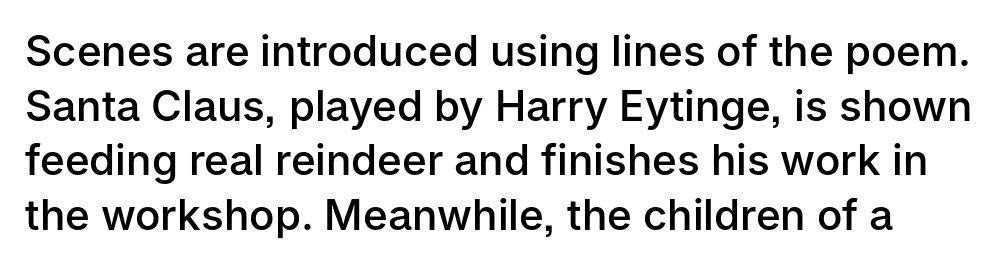
{"serif": "no", "italic": "no", "bold": "semi", "weight": "semibold", "width": "normal", "stroke_contrast": "low", "x_height": "medium", "monospaced": "no", "underline": "no", "line_spacing": "normal", "line_spacing_ratio": 1.3, "letter_spacing": "normal", "letter_spacing_em": 0.0, "glyph_px": 42}
